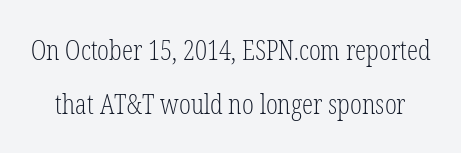
The image shows 28 px light, condensed serif type, upright; set loose line spacing (1.92x), normal letter spacing, not underlined; low stroke contrast and a medium x-height.
